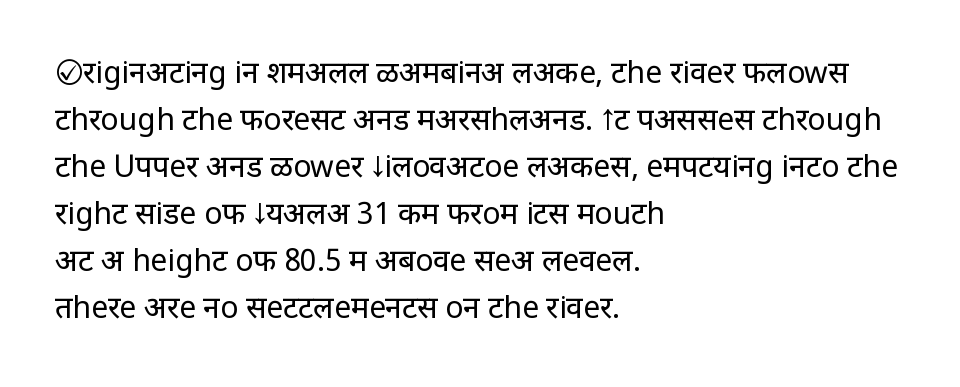
Q: Is the text bold? A: No.
Q: Is the text italic (slanted)? A: No, it is upright.
Q: Is the typeface a serif or a sans-serif typeface? A: Sans-serif.
Q: Is the text underlined? A: No.
Q: How is the paragraph aligned? A: Left-aligned.
Q: Is the spacing between letters normal or unusually wide? A: Normal.
Q: Is the spacing between lines tight, normal or loose? A: Normal.
Q: Width (condensed, normal, or wide)? A: Normal.
Q: Stroke contrast? A: Low.
Q: x-height? A: Large.
Q: Monospaced? A: No.
